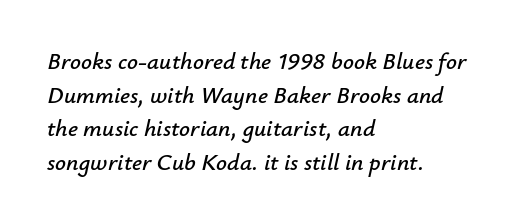
Q: Is the text italic (slanted)? A: Yes, it leans right by about 12 degrees.
Q: Is the text underlined? A: No.
Q: How is the paragraph aligned? A: Left-aligned.
Q: Is the spacing between letters normal or unusually wide? A: Normal.
Q: Is the spacing between lines tight, normal or loose? A: Normal.
